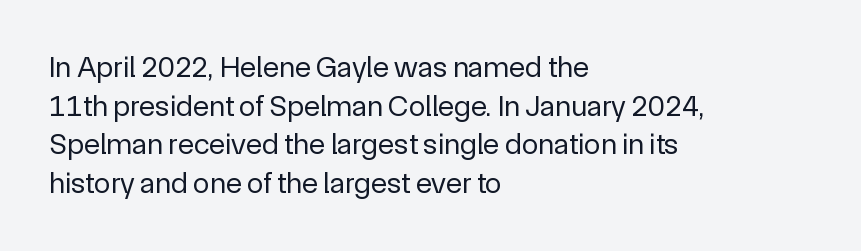
This is the regular roman posture of the typeface. Leading matches the norm, producing a regular column. Are there feet on the stems? There aren't — it's a sans. The passage shown is not bold in any degree. Casual observation: everything's shoved over to the left.
